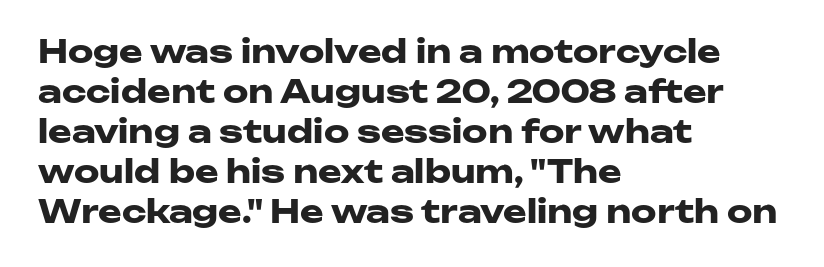
The letterforms sit shoulder to shoulder at normal distance. Compared with typical paragraphs, the rows here are spaced about the same. The strip under each line holds only bare page. These lines stack with their left ends in a neat column.
